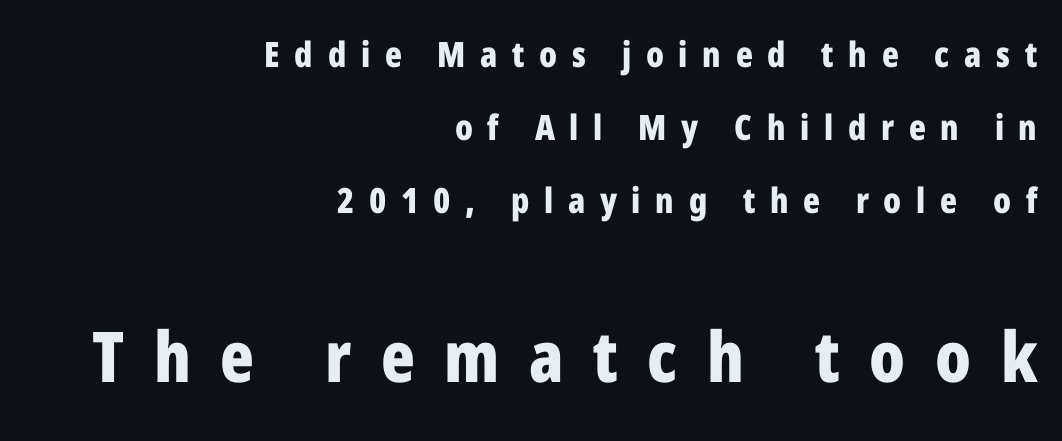
The image shows 70 px bold, condensed sans-serif type, upright; set right-aligned, loose line spacing (2.08x), unusually wide letter spacing (+0.42 em), not underlined; the second (bottom) block is 2.0x larger; low stroke contrast and a medium x-height.
